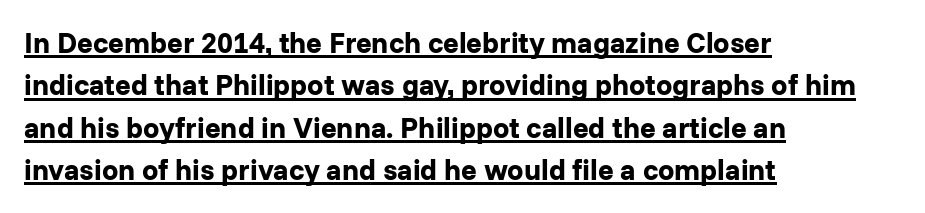
{"serif": "no", "italic": "no", "bold": "yes", "weight": "bold", "width": "normal", "stroke_contrast": "low", "x_height": "medium", "monospaced": "no", "underline": "yes", "align": "left", "line_spacing": "normal", "line_spacing_ratio": 1.46, "letter_spacing": "normal", "letter_spacing_em": 0.0, "glyph_px": 29}
